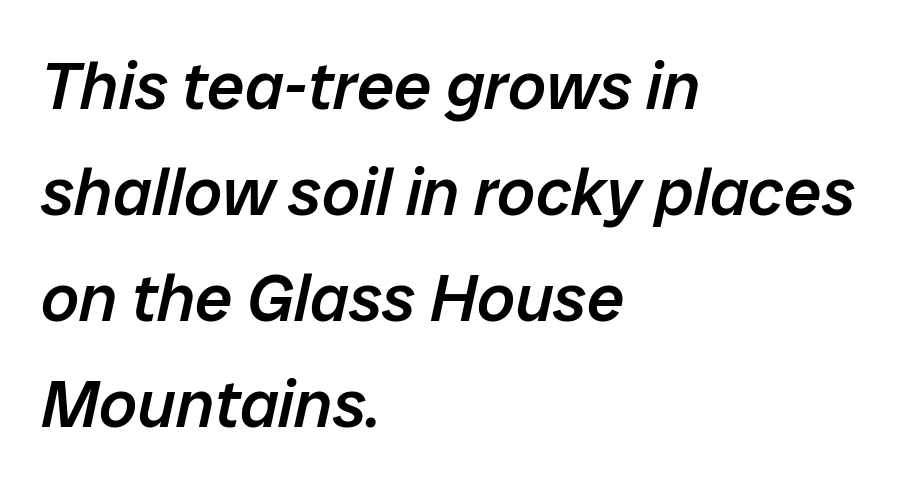
Q: Is the text bold? A: Semi-bold.
Q: Is the text italic (slanted)? A: Yes, it leans right by about 12 degrees.
Q: Is the text underlined? A: No.
Q: How is the paragraph aligned? A: Left-aligned.
Q: Is the spacing between letters normal or unusually wide? A: Normal.
Q: Is the spacing between lines tight, normal or loose? A: Normal.
Q: Width (condensed, normal, or wide)? A: Normal.
Q: Stroke contrast? A: Low.
Q: x-height? A: Medium.
Q: Monospaced? A: No.
